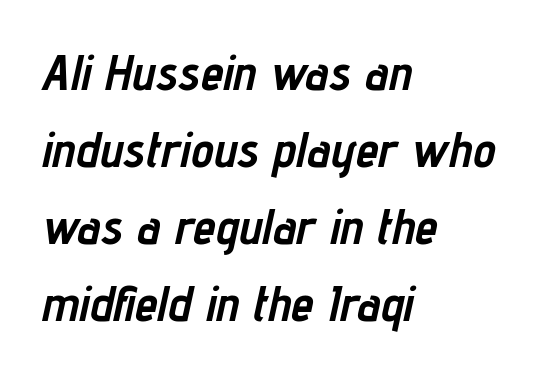
Plenty of ink on the page — the face is bold. Spacing verdict: proportional, widths tailored to each character. How are the letters spaced? Ordinarily, with no added tracking. These lines sit exactly where default settings would place them.
